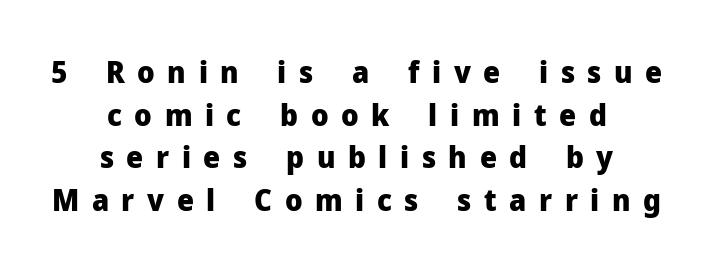
{"serif": "no", "italic": "no", "bold": "yes", "weight": "heavy", "width": "normal", "stroke_contrast": "low", "x_height": "medium", "monospaced": "no", "underline": "no", "align": "center", "line_spacing": "normal", "line_spacing_ratio": 1.42, "letter_spacing": "wide", "letter_spacing_em": 0.42, "glyph_px": 30}
